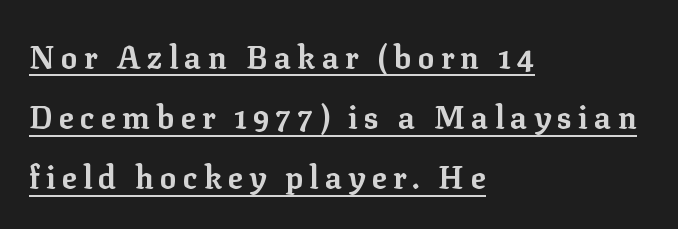
The text block is weighted toward the left margin, trailing off unevenly rightward. One glance says open: line gaps are wider than usual. Glance below the letters and you will spot a drawn line. The rendering uses natural spacing where letterforms have individual widths. Each word looks stretched out because of the extra space between its letters. Stroke thickness is high; the sample reads as a true bold.
